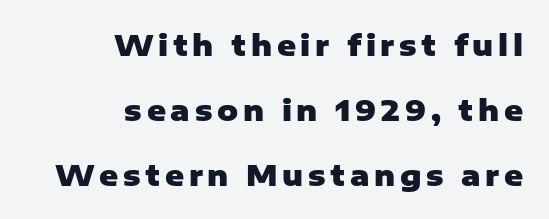
Q: Is the text bold? A: Yes.
Q: Is the text italic (slanted)? A: No, it is upright.
Q: Is the typeface a serif or a sans-serif typeface? A: Sans-serif.
Q: Is the text underlined? A: No.
Q: How is the paragraph aligned? A: Right-aligned.
Q: Is the spacing between lines tight, normal or loose? A: Loose.
Q: Width (condensed, normal, or wide)? A: Normal.
Q: Stroke contrast? A: Low.
Q: x-height? A: Medium.
Q: Monospaced? A: No.
